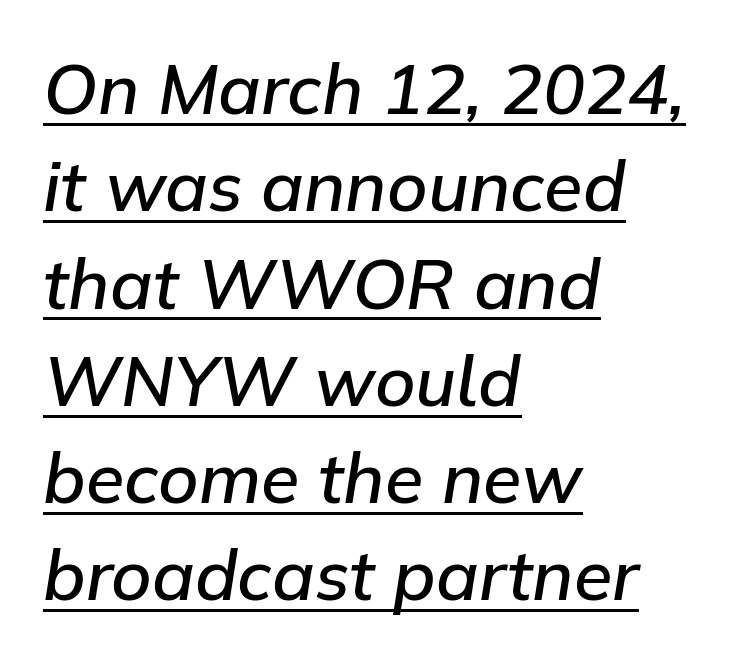
The image shows 70 px semibold type, italic (leaning right); set left-aligned, normal line spacing (1.39x), normal letter spacing, underlined; low stroke contrast and a medium x-height.
